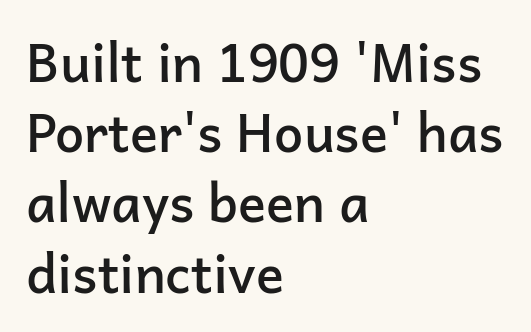
Do the characters align in a grid? No, the font is proportional. The horizontal fit of the characters is conventional and even. These lines are set flush left with a ragged right edge. The typeface chosen for these lines omits serifs. The strokes are fattened partway — semibold, not bold.
